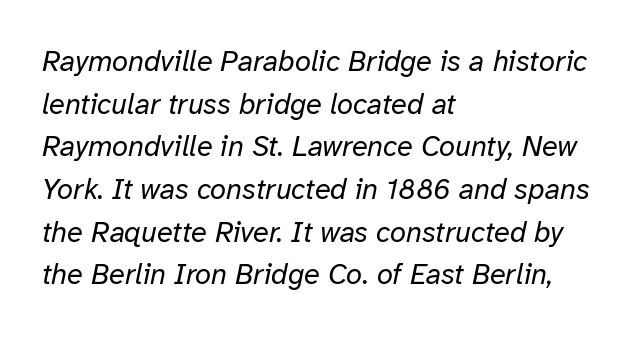
The image shows 29 px regular-weight type, italic (leaning right); set left-aligned, normal line spacing (1.47x), normal letter spacing, not underlined; low stroke contrast and a medium x-height.
